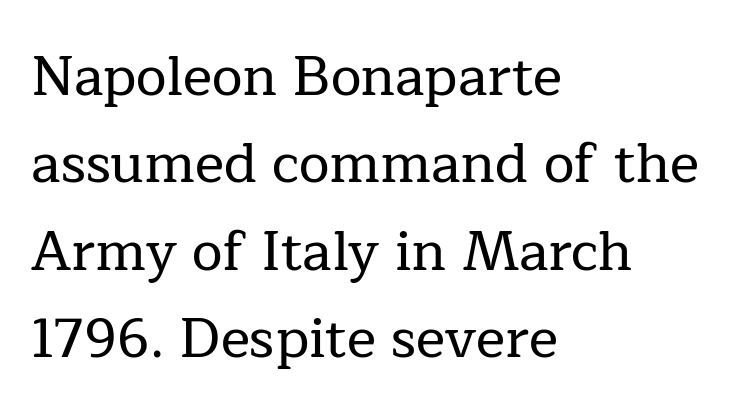
{"serif": "yes", "italic": "no", "width": "normal", "stroke_contrast": "low", "x_height": "medium", "monospaced": "no", "underline": "no", "align": "left", "line_spacing": "normal", "line_spacing_ratio": 1.59, "letter_spacing": "normal", "letter_spacing_em": 0.0, "glyph_px": 55}
